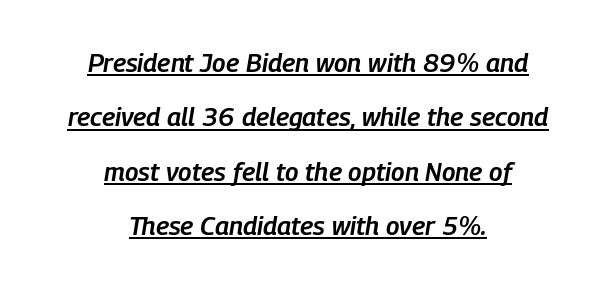
Q: Is the text bold? A: Semi-bold.
Q: Is the text italic (slanted)? A: Yes, it leans right by about 9 degrees.
Q: Is the text underlined? A: Yes.
Q: How is the paragraph aligned? A: Centered.
Q: Is the spacing between letters normal or unusually wide? A: Normal.
Q: Is the spacing between lines tight, normal or loose? A: Loose.
